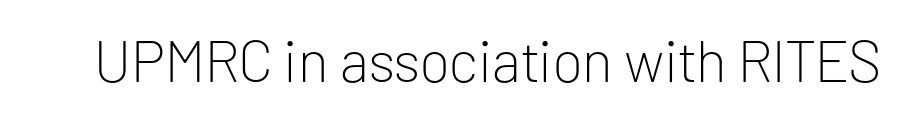
Q: Is the text bold? A: No.
Q: Is the text italic (slanted)? A: No, it is upright.
Q: Is the typeface a serif or a sans-serif typeface? A: Sans-serif.
Q: Is the text underlined? A: No.
Q: Is the spacing between letters normal or unusually wide? A: Normal.
Q: Width (condensed, normal, or wide)? A: Normal.
Q: Stroke contrast? A: Low.
Q: x-height? A: Medium.
Q: Monospaced? A: No.
